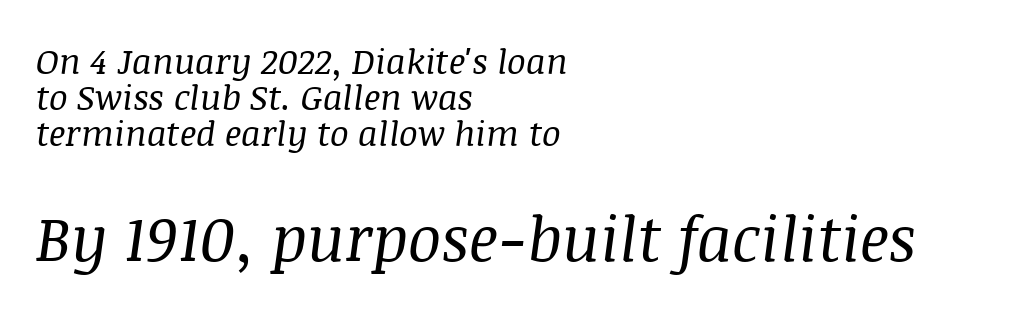
The paragraph shown leans on its left margin. Proportional: the letters do not fall into vertical columns. Regarding serifs, this sample has them. No word sits above an underline.
